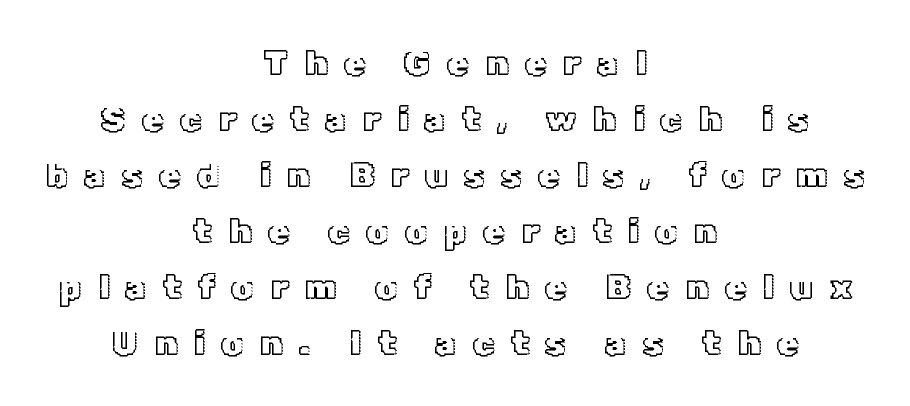
Q: Is the text italic (slanted)? A: No, it is upright.
Q: Is the text underlined? A: No.
Q: How is the paragraph aligned? A: Centered.
Q: Is the spacing between letters normal or unusually wide? A: Unusually wide.
Q: Is the spacing between lines tight, normal or loose? A: Normal.
Q: Width (condensed, normal, or wide)? A: Normal.
Q: x-height? A: Medium.
Q: Monospaced? A: No.
